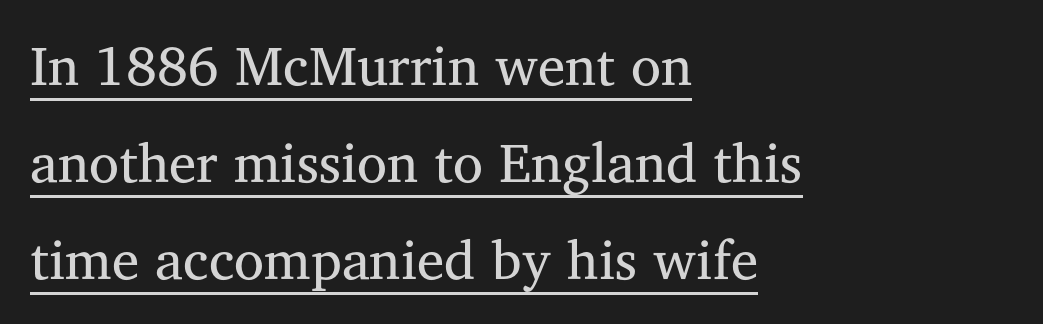
{"serif": "yes", "italic": "no", "bold": "no", "weight": "regular", "width": "normal", "stroke_contrast": "medium", "x_height": "medium", "monospaced": "no", "underline": "yes", "align": "left", "line_spacing_ratio": 1.76, "letter_spacing": "normal", "letter_spacing_em": 0.0, "glyph_px": 55}
